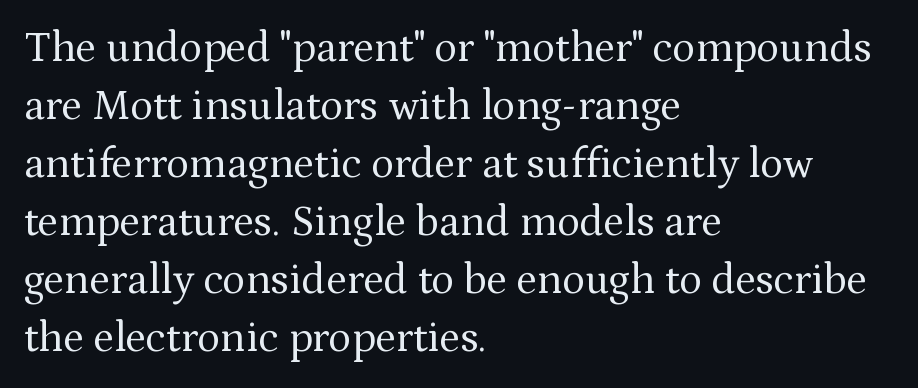
You could not count columns in this text — the font is proportionally spaced. You can tell from the footed stems that serif type was used. The axis of the letterforms is exactly vertical. How would I describe the line gaps? Plain and ordinary. Nobody touched the tracking dial on this one. The compositor pushed each line to the left boundary.
